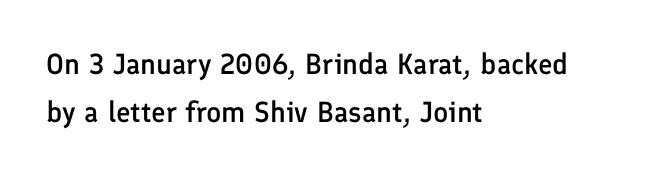
Q: Is the text bold? A: Semi-bold.
Q: Is the text italic (slanted)? A: No, it is upright.
Q: Is the typeface a serif or a sans-serif typeface? A: Sans-serif.
Q: Is the text underlined? A: No.
Q: How is the paragraph aligned? A: Left-aligned.
Q: Is the spacing between letters normal or unusually wide? A: Normal.
Q: Is the spacing between lines tight, normal or loose? A: Normal.
Q: Width (condensed, normal, or wide)? A: Normal.
Q: Stroke contrast? A: Low.
Q: x-height? A: Medium.
Q: Monospaced? A: No.
